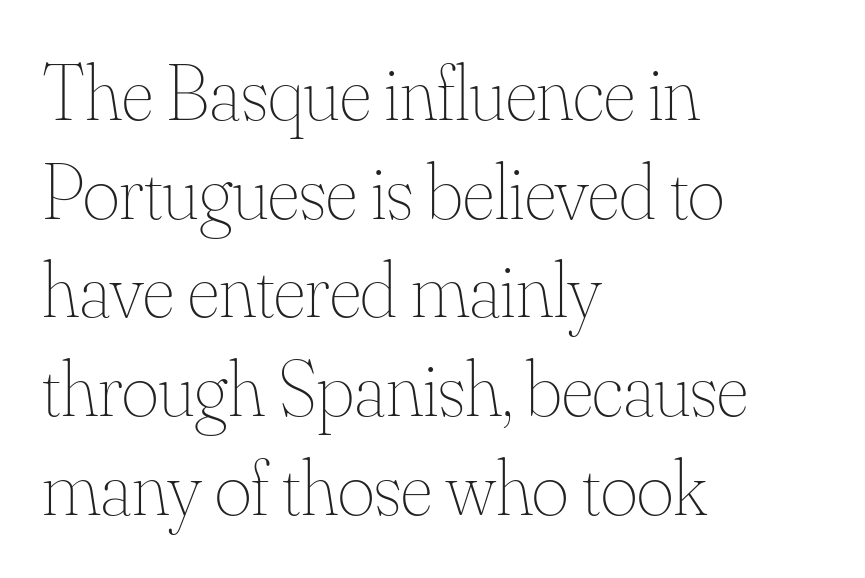
Q: Is the text bold? A: No.
Q: Is the text italic (slanted)? A: No, it is upright.
Q: Is the text underlined? A: No.
Q: How is the paragraph aligned? A: Left-aligned.
Q: Is the spacing between letters normal or unusually wide? A: Normal.
Q: Is the spacing between lines tight, normal or loose? A: Normal.
Q: Width (condensed, normal, or wide)? A: Normal.
Q: Stroke contrast? A: Medium.
Q: x-height? A: Small.
Q: Monospaced? A: No.
